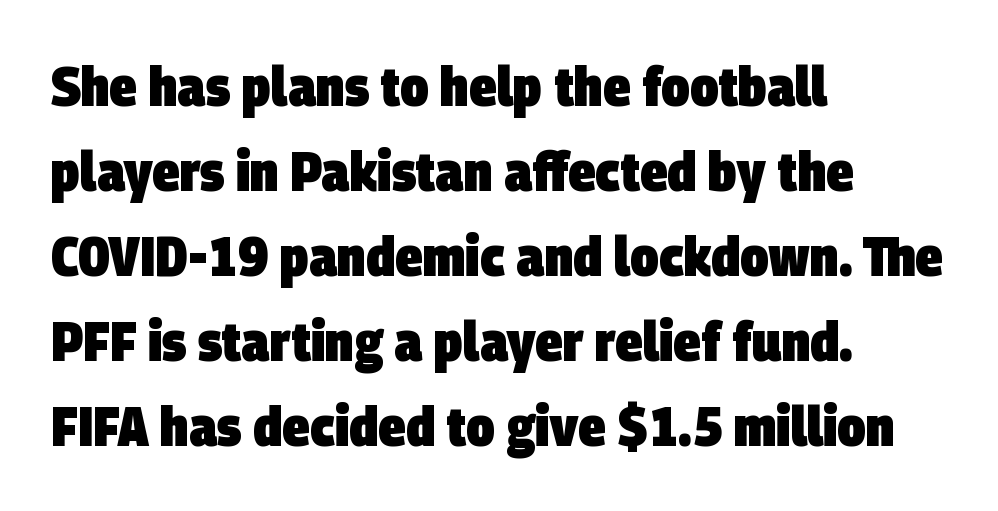
The image shows 56 px heavy, condensed sans-serif type; set left-aligned, normal line spacing (1.52x), normal letter spacing, not underlined; low stroke contrast and a large x-height.
